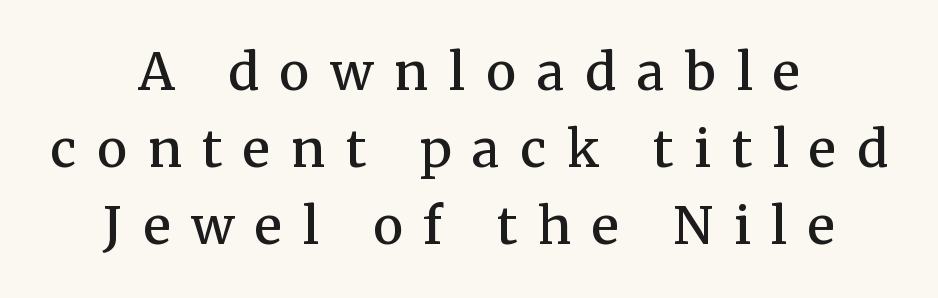
The image shows 51 px semibold serif type, upright; set centered, normal line spacing (1.51x), unusually wide letter spacing (+0.41 em), not underlined; medium stroke contrast and a medium x-height.
